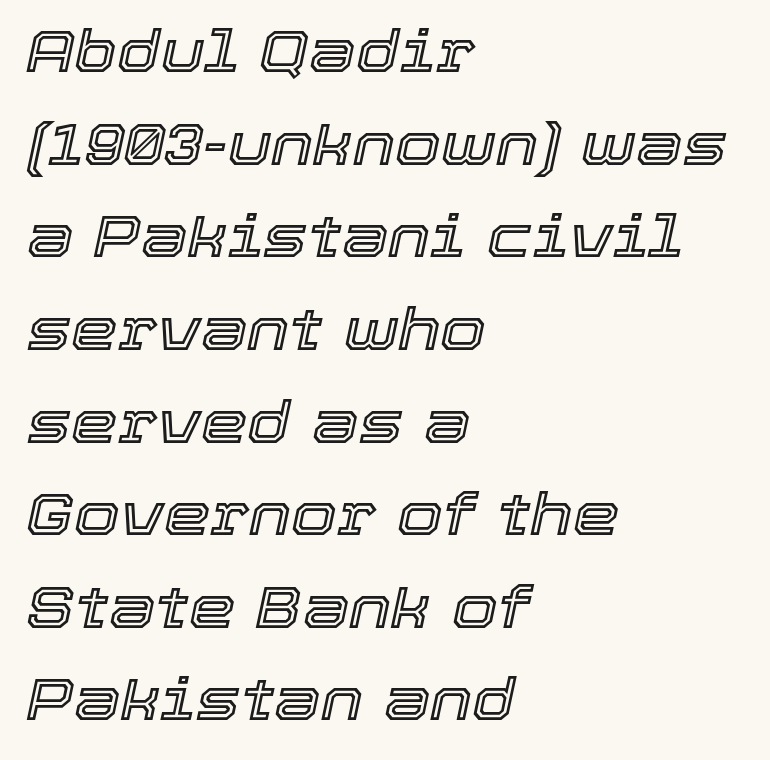
Q: Is the text italic (slanted)? A: Yes, it leans right by about 12 degrees.
Q: Is the text underlined? A: No.
Q: How is the paragraph aligned? A: Left-aligned.
Q: Is the spacing between letters normal or unusually wide? A: Normal.
Q: Is the spacing between lines tight, normal or loose? A: Normal.
Q: Width (condensed, normal, or wide)? A: Normal.
Q: x-height? A: Medium.
Q: Monospaced? A: No.
